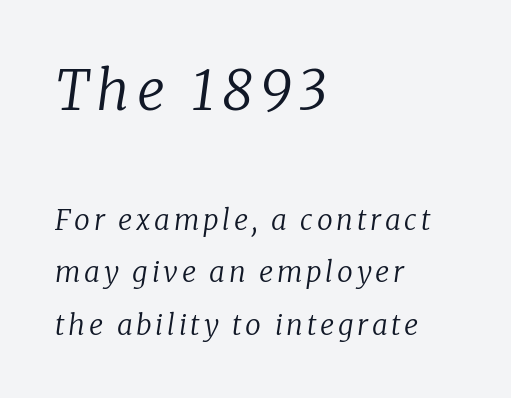
The type family on display is of the serif kind. Plain, unruled lines of type. Reading top to bottom, the characters get smaller at the block break. Style check: oblique.
